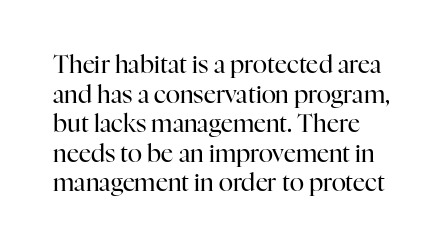
The image shows 24 px text type, upright; set left-aligned, line spacing 1.23x, normal letter spacing, not underlined.
